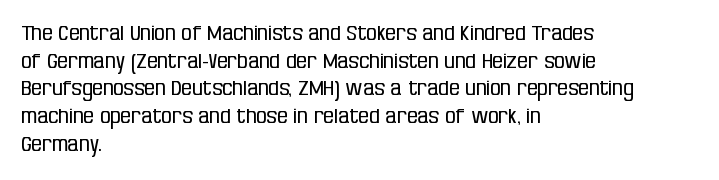
Q: Is the text bold? A: No.
Q: Is the text italic (slanted)? A: No, it is upright.
Q: Is the text underlined? A: No.
Q: How is the paragraph aligned? A: Left-aligned.
Q: Is the spacing between letters normal or unusually wide? A: Normal.
Q: Is the spacing between lines tight, normal or loose? A: Normal.
